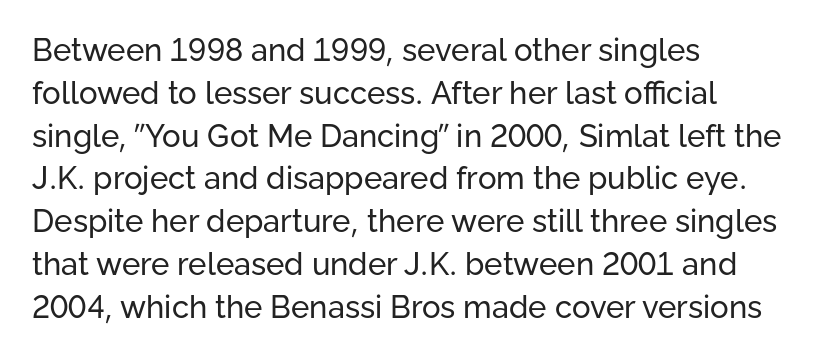
Short note: letters normally spaced. Leftover space on each line is placed entirely after the last word. Font category for this specimen: sans-serif. Think standard paragraph weight, or any step lighter than that.
